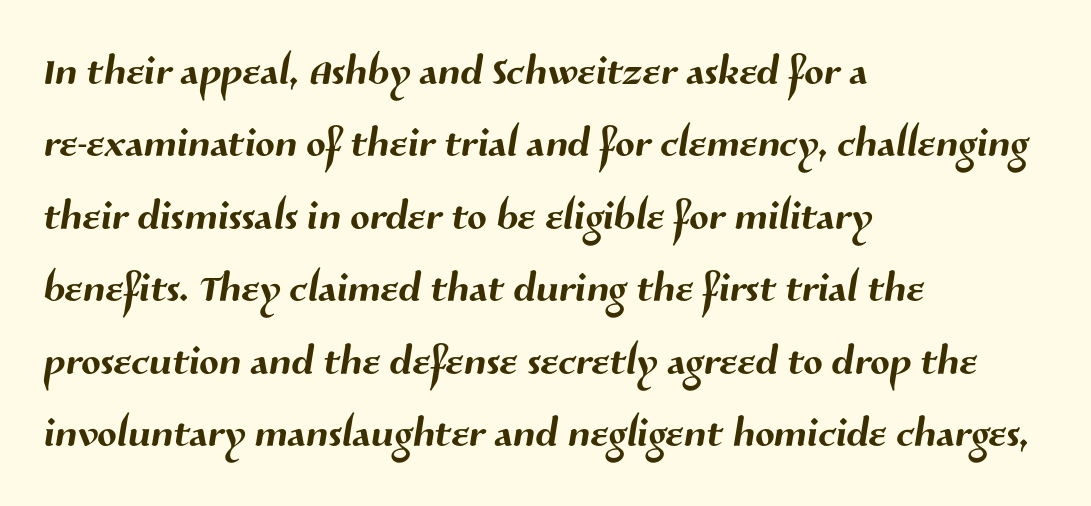
The image shows 57 px sans-serif type; set left-aligned, normal line spacing (1.27x), normal letter spacing, not underlined; medium stroke contrast and a medium x-height.
